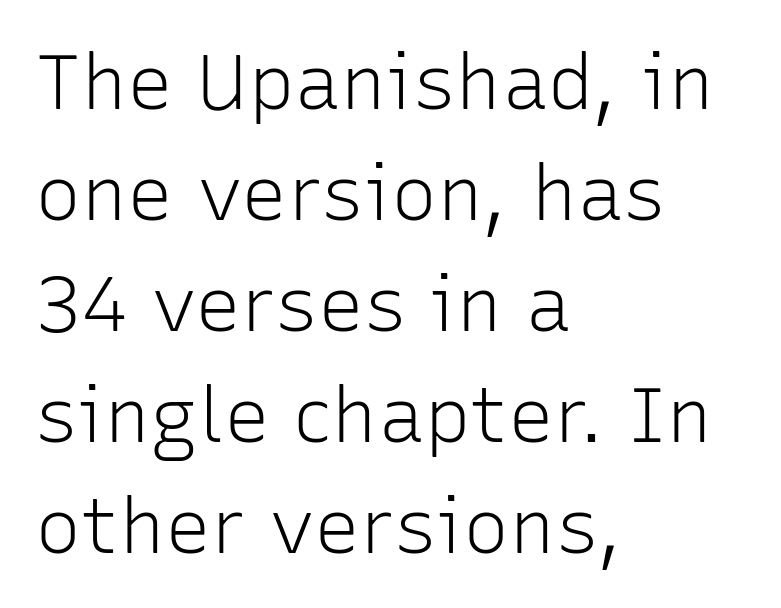
You can tell from the bare stems that sans-serif type was used. Every row of glyphs begins at an identical x-position on the left. Successive baselines arrive at the customary interval. A typesetter would call this proportional, since set widths differ per character. Ascenders rise straight up at ninety degrees. The tracking reads as untouched default to a designer's eye.
